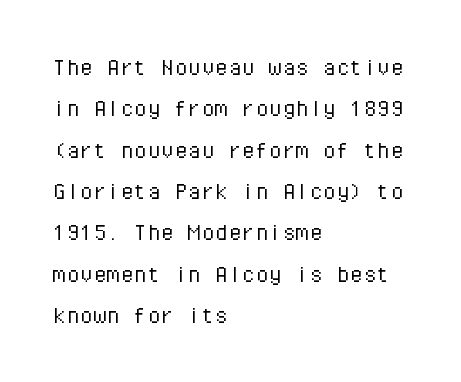
The image shows 27 px text type, upright; set left-aligned, normal line spacing (1.53x), normal letter spacing, not underlined.
